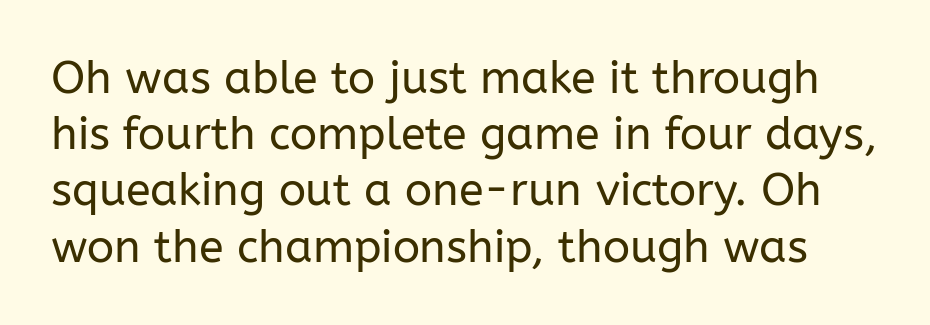
The image shows 45 px regular-weight sans-serif type, upright; set normal line spacing (1.25x), normal letter spacing, not underlined; low stroke contrast and a medium x-height.
